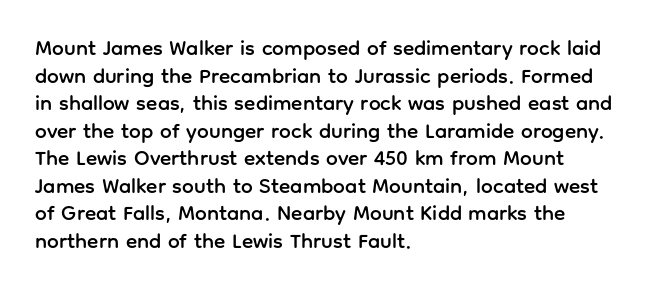
Q: Is the text italic (slanted)? A: No, it is upright.
Q: Is the text underlined? A: No.
Q: How is the paragraph aligned? A: Left-aligned.
Q: Is the spacing between letters normal or unusually wide? A: Normal.
Q: Is the spacing between lines tight, normal or loose? A: Normal.
